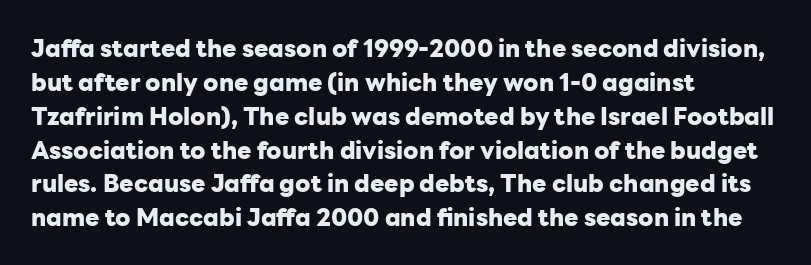
Check under the words: just untouched page. The lettering stays uniformly vertical, giving the passage a roman look. Does the weight exceed regular? Yes, all the way to bold. Leading: standard.
